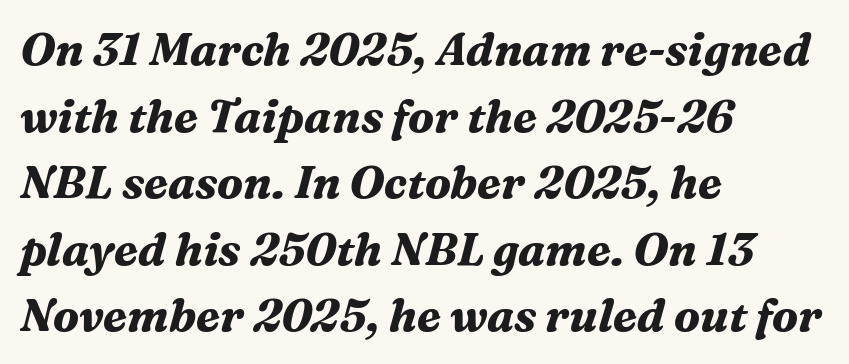
{"serif": "yes", "italic": "yes", "lean": "right", "slant_degrees": 16, "bold": "yes", "weight": "bold", "width": "normal", "stroke_contrast": "medium", "x_height": "medium", "monospaced": "no", "underline": "no", "align": "left", "line_spacing": "normal", "line_spacing_ratio": 1.48, "letter_spacing": "normal", "letter_spacing_em": 0.0, "glyph_px": 45}
